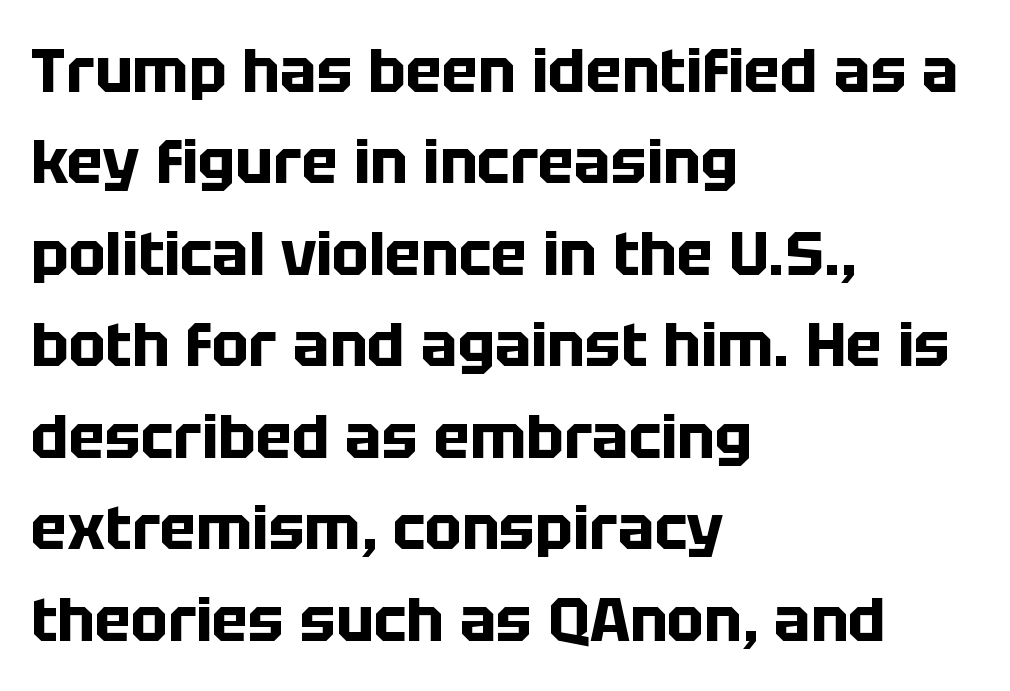
The image shows 61 px bold sans-serif type, upright; set left-aligned, normal line spacing (1.5x), normal letter spacing, not underlined; low stroke contrast and a large x-height.
